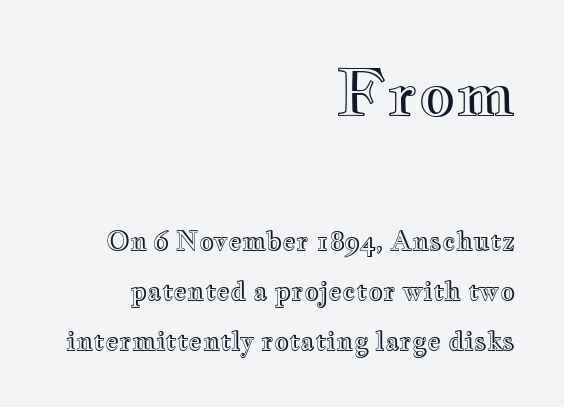
{"italic": "no", "width": "wide", "x_height": "small", "monospaced": "no", "underline": "no", "align": "right", "line_spacing": "loose", "line_spacing_ratio": 1.92, "letter_spacing": "normal", "letter_spacing_em": 0.0, "larger_block": "first", "size_ratio": 2.46, "glyph_px": 64}
